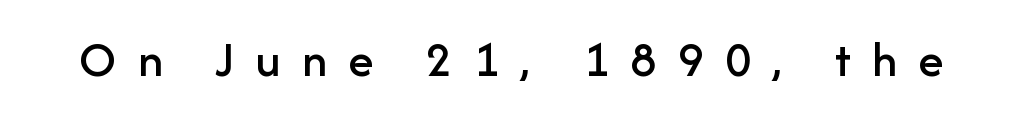
These lines are composed in type without serifs. Inter-character spacing is expanded well beyond the font's built-in metrics. Glance below the letters and you will spot only blank space. The face used here is proportionally spaced, like ordinary book or web type. Posture: upright roman.
